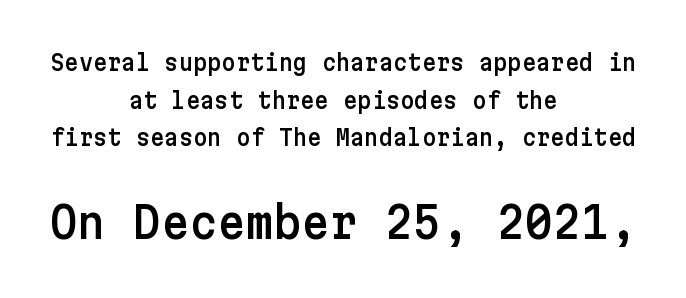
Notice how the stems are strictly vertical — no italics here. Reading top to bottom, the characters get bigger at the block break. The space directly below the letters is spotless. Each line is balanced around a shared central axis.
